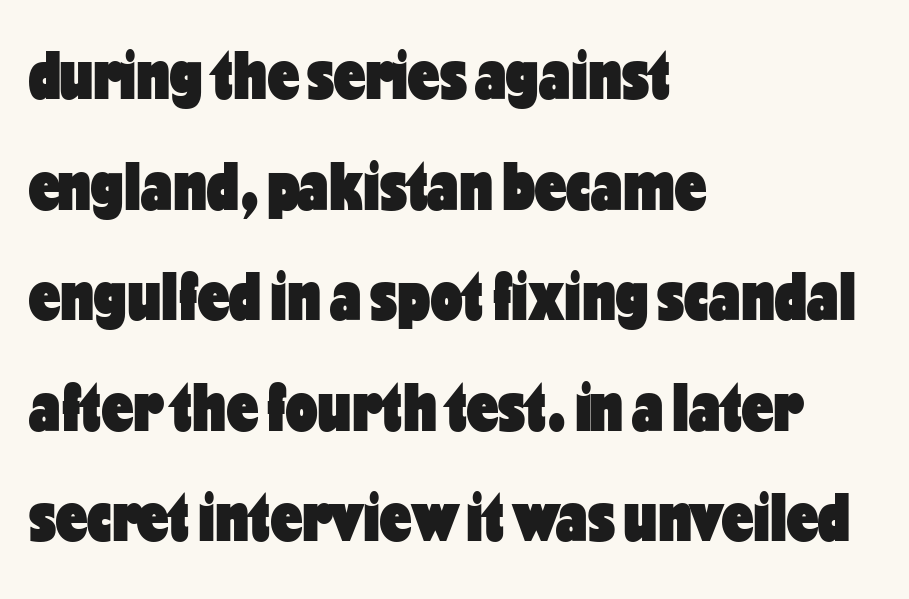
Has an underline been added? It has not. Line spacing here is normal. Varying glyph widths throughout — classic text-font behaviour. Look at the stroke-to-counter ratio: heavy, a bold. Typographically, this falls in the sans-serif category.
